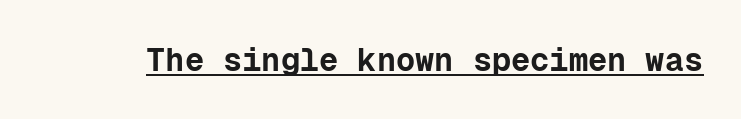
{"serif": "no", "italic": "no", "bold": "yes", "weight": "bold", "width": "normal", "stroke_contrast": "low", "x_height": "medium", "monospaced": "yes", "underline": "yes", "letter_spacing": "normal", "letter_spacing_em": 0.0, "glyph_px": 32}
